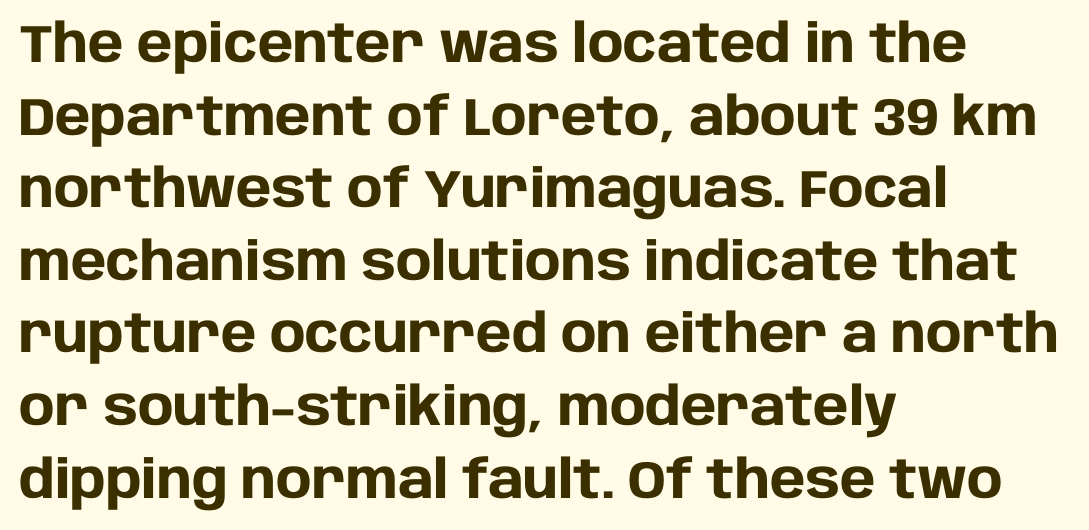
Plenty of ink on the page — the face is bold. The typography opts for an upright posture over an oblique one. Line spacing here is normal. Line beginnings align vertically; line endings do not. These lines keep a tight, regular rhythm from letter to letter.
